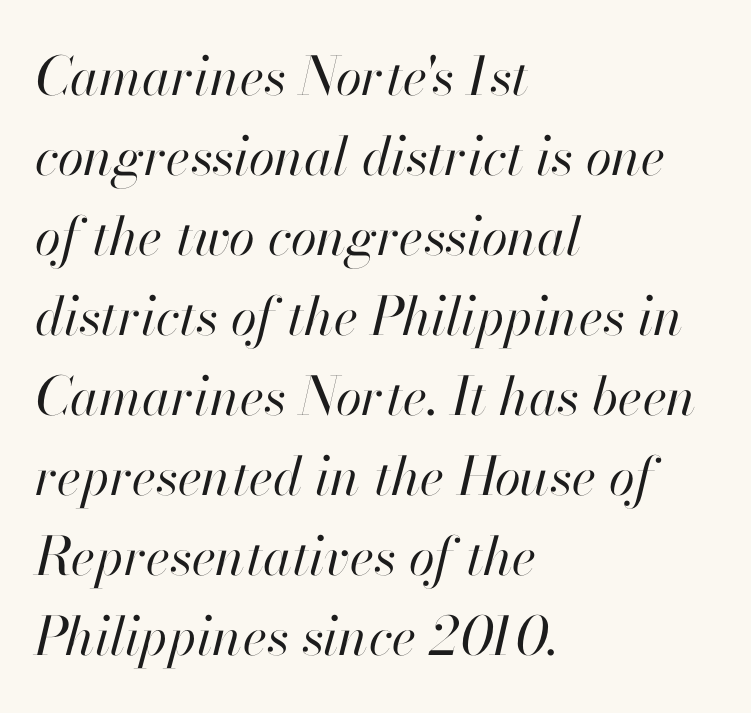
Q: Is the text bold? A: No.
Q: Is the text italic (slanted)? A: Yes, it leans right by about 13 degrees.
Q: Is the text underlined? A: No.
Q: How is the paragraph aligned? A: Left-aligned.
Q: Is the spacing between letters normal or unusually wide? A: Normal.
Q: Is the spacing between lines tight, normal or loose? A: Normal.
Q: Width (condensed, normal, or wide)? A: Normal.
Q: Stroke contrast? A: High.
Q: x-height? A: Small.
Q: Monospaced? A: No.
